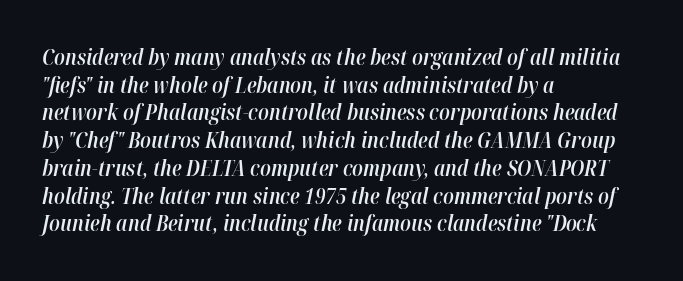
In terms of leading, this rendering sits right in the middle. Bare-footed words on every line. This rendering uses left alignment, leaving the right contour irregular. Posture: slanted.
